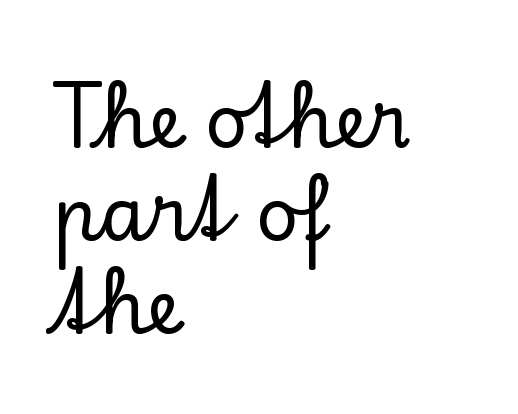
Q: Is the text italic (slanted)? A: No, it is upright.
Q: Is the text underlined? A: No.
Q: How is the paragraph aligned? A: Left-aligned.
Q: Is the spacing between letters normal or unusually wide? A: Normal.
Q: Is the spacing between lines tight, normal or loose? A: Normal.
Q: Width (condensed, normal, or wide)? A: Normal.
Q: Stroke contrast? A: Low.
Q: x-height? A: Small.
Q: Monospaced? A: No.
